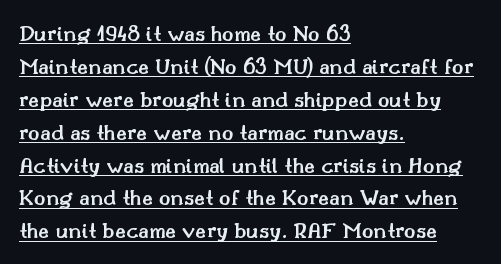
{"italic": "no", "bold": "semi", "underline": "yes", "align": "left", "line_spacing": "normal", "line_spacing_ratio": 1.37, "letter_spacing": "normal", "letter_spacing_em": 0.0, "glyph_px": 24}
